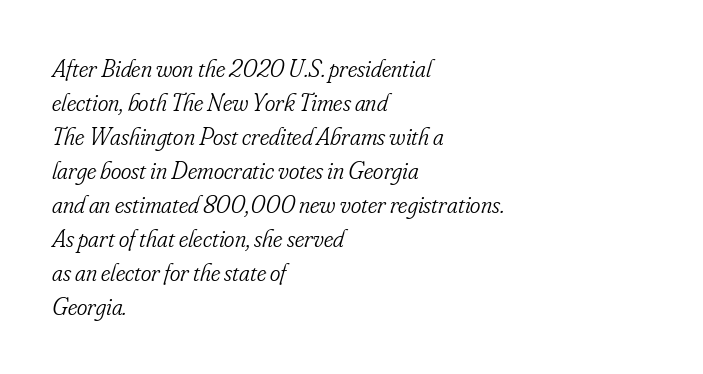
Is this a heavy cut? Hardly; it is regular or lighter. Reading down the column, the eye jumps a familiar distance to each next line. Type without underlining. The horizontal fit of the characters is conventional and even.
